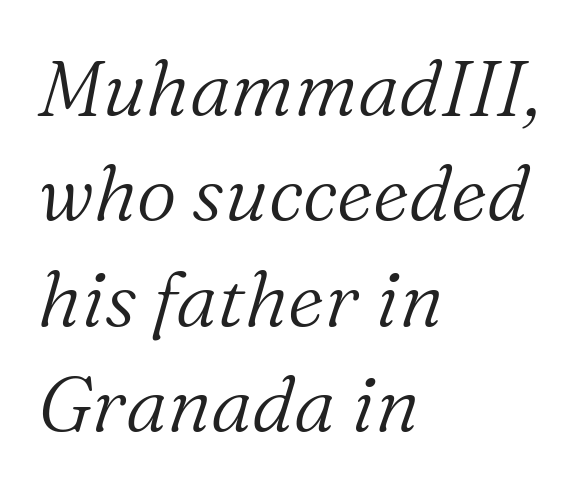
The image shows 78 px light serif type, italic (leaning right); set left-aligned, normal line spacing (1.35x), normal letter spacing, not underlined; medium stroke contrast and a medium x-height.
